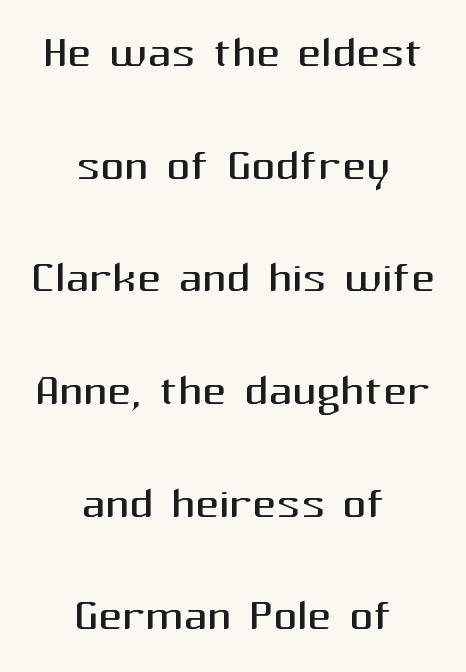
Q: Is the text bold? A: No.
Q: Is the text italic (slanted)? A: No, it is upright.
Q: Is the typeface a serif or a sans-serif typeface? A: Sans-serif.
Q: Is the text underlined? A: No.
Q: How is the paragraph aligned? A: Centered.
Q: Is the spacing between letters normal or unusually wide? A: Normal.
Q: Is the spacing between lines tight, normal or loose? A: Loose.
Q: Width (condensed, normal, or wide)? A: Normal.
Q: Stroke contrast? A: Medium.
Q: x-height? A: Medium.
Q: Monospaced? A: No.
